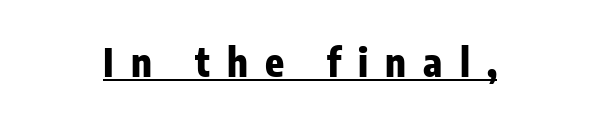
The image shows 39 px heavy, condensed sans-serif type, upright; set centered, unusually wide letter spacing (+0.44 em), underlined; low stroke contrast and a medium x-height.
